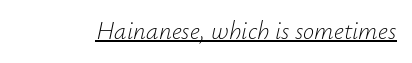
If you drew a line through each stem, it would be angled. Emphasis is given by a line drawn under the lettering. The weight tops out at a normal text grade. A typesetter would call this zero additional tracking.
